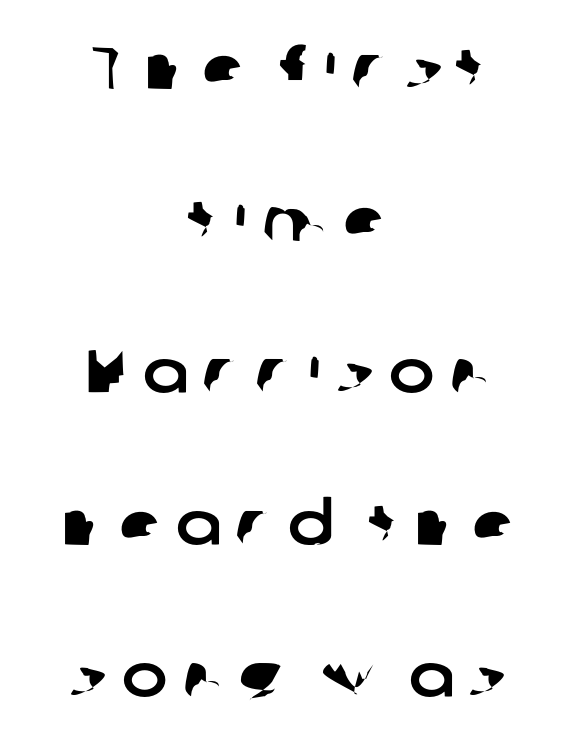
Q: Is the typeface a serif or a sans-serif typeface? A: Sans-serif.
Q: Is the text underlined? A: No.
Q: How is the paragraph aligned? A: Centered.
Q: Is the spacing between letters normal or unusually wide? A: Unusually wide.
Q: Is the spacing between lines tight, normal or loose? A: Loose.
Q: Width (condensed, normal, or wide)? A: Normal.
Q: Stroke contrast? A: Low.
Q: x-height? A: Medium.
Q: Monospaced? A: No.
